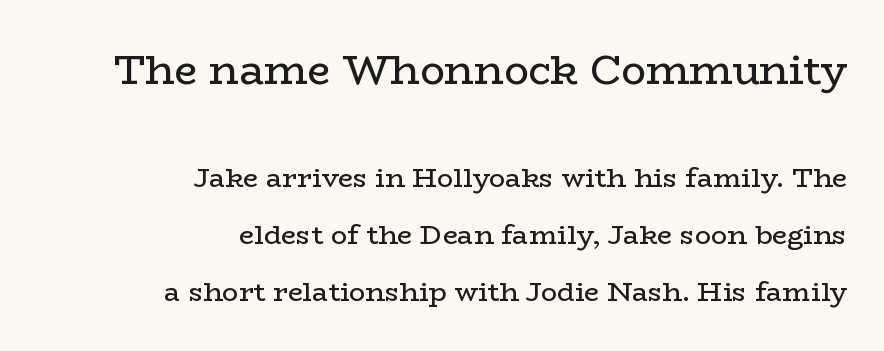
The image shows 41 px regular-weight, wide serif type, upright; set right-aligned, loose line spacing (2.11x), normal letter spacing, not underlined; the first (top) block is 1.52x larger; low stroke contrast and a medium x-height.
